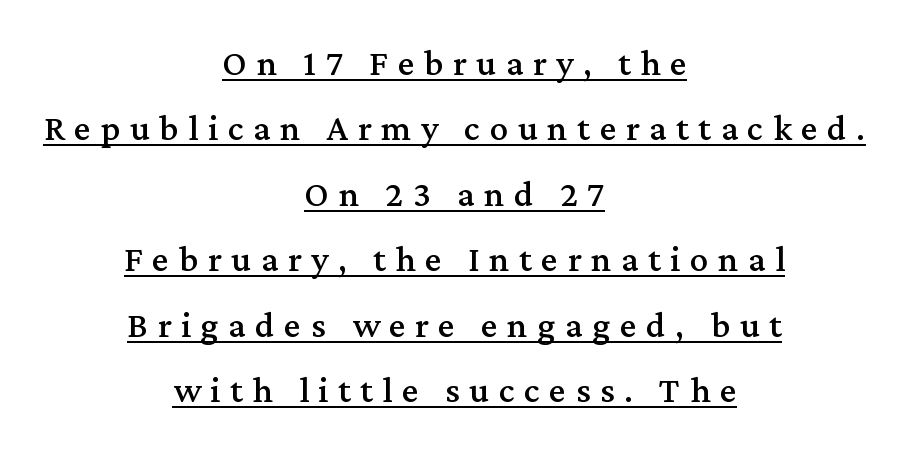
Q: Is the text italic (slanted)? A: No, it is upright.
Q: Is the typeface a serif or a sans-serif typeface? A: Serif.
Q: Is the text underlined? A: Yes.
Q: How is the paragraph aligned? A: Centered.
Q: Is the spacing between letters normal or unusually wide? A: Unusually wide.
Q: Width (condensed, normal, or wide)? A: Normal.
Q: Stroke contrast? A: Medium.
Q: x-height? A: Medium.
Q: Monospaced? A: No.
